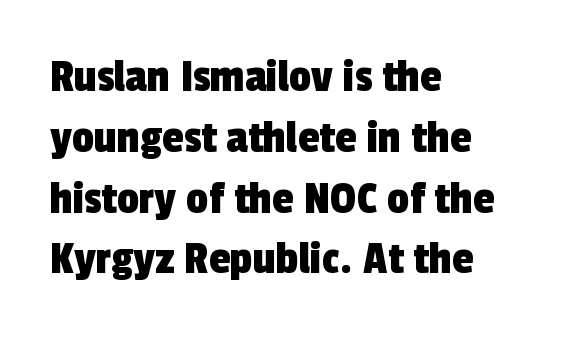
{"serif": "no", "width": "condensed", "x_height": "medium", "monospaced": "no", "underline": "no", "align": "left", "line_spacing_ratio": 1.24, "letter_spacing": "normal", "letter_spacing_em": 0.0, "glyph_px": 49}
